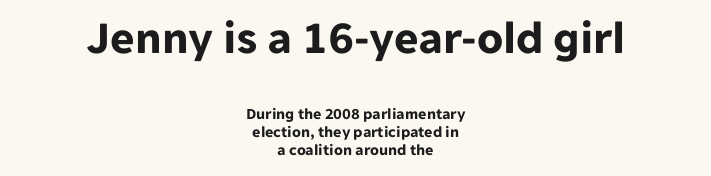
Large over small — that's the arrangement of the two blocks here. Plain, unruled lines of type. Where is the straight margin? There isn't one; the lines are centered. Compared with typical body copy, the letter spacing here is the same. A roman cut, with each character standing at attention.
